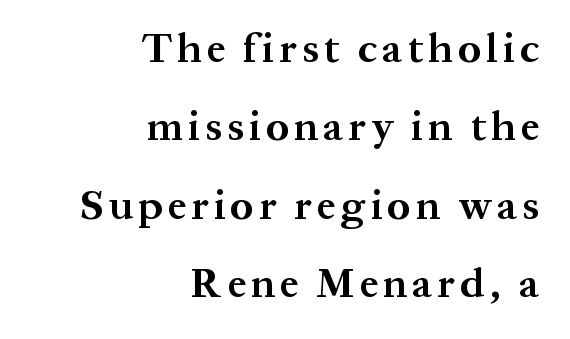
Q: Is the text bold? A: Yes.
Q: Is the text italic (slanted)? A: No, it is upright.
Q: Is the typeface a serif or a sans-serif typeface? A: Serif.
Q: Is the text underlined? A: No.
Q: How is the paragraph aligned? A: Right-aligned.
Q: Is the spacing between lines tight, normal or loose? A: Loose.
Q: Width (condensed, normal, or wide)? A: Normal.
Q: Stroke contrast? A: Medium.
Q: x-height? A: Medium.
Q: Monospaced? A: No.
